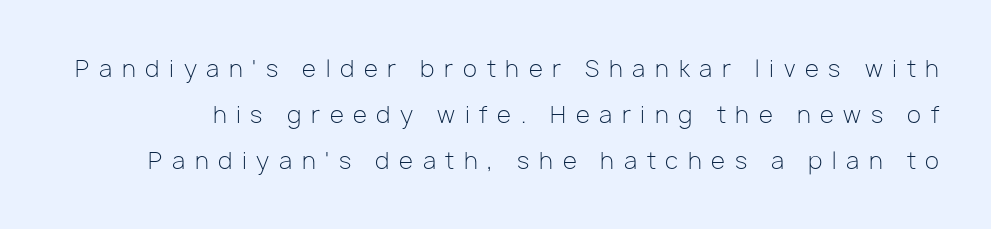
Q: Is the text bold? A: No.
Q: Is the text italic (slanted)? A: No, it is upright.
Q: Is the text underlined? A: No.
Q: Is the spacing between letters normal or unusually wide? A: Unusually wide.
Q: Is the spacing between lines tight, normal or loose? A: Loose.
